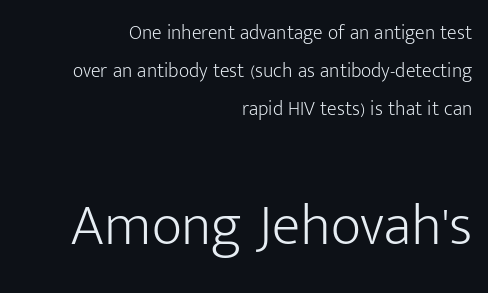
The image shows 59 px light sans-serif type, upright; set right-aligned, loose line spacing (1.9x), normal letter spacing, not underlined; the second (bottom) block is 2.95x larger; low stroke contrast and a medium x-height.
